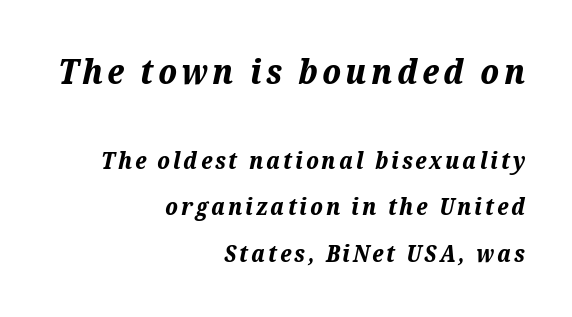
{"italic": "yes", "lean": "right", "slant_degrees": 12, "bold": "yes", "weight": "bold", "width": "normal", "stroke_contrast": "medium", "x_height": "medium", "monospaced": "no", "underline": "no", "align": "right", "line_spacing": "loose", "line_spacing_ratio": 2.04, "larger_block": "first", "size_ratio": 1.48, "glyph_px": 34}
